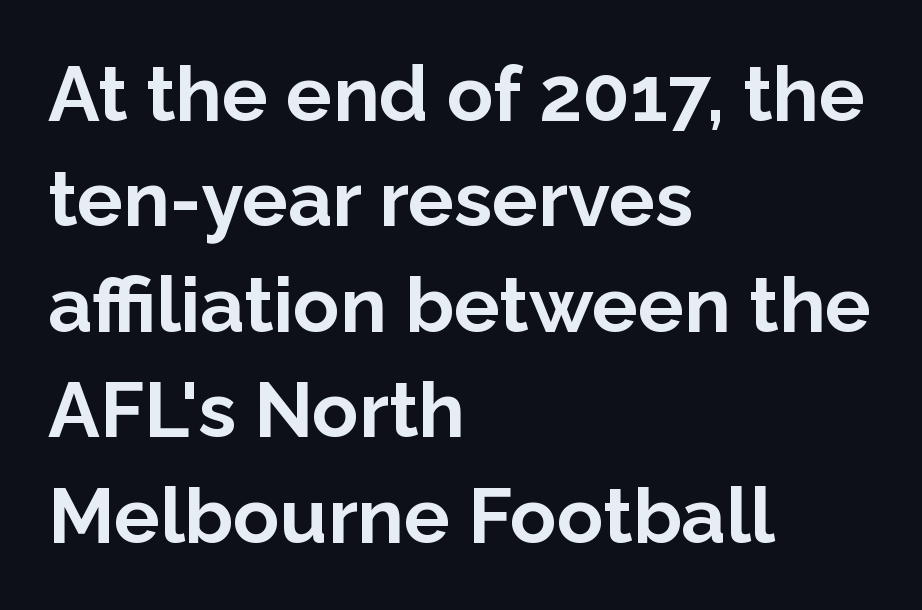
The lines sit at an ordinary, default distance from one another. Spacing verdict: proportional, widths tailored to each character. Is the type bold? Yes — the strokes are clearly thick and heavy. Does the lettering tilt? It doesn't — this is upright.
